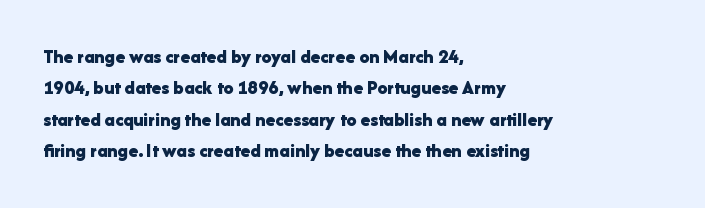
{"italic": "no", "bold": "yes", "underline": "no", "align": "left", "line_spacing": "normal", "line_spacing_ratio": 1.57, "letter_spacing": "normal", "letter_spacing_em": 0.0, "glyph_px": 20}
